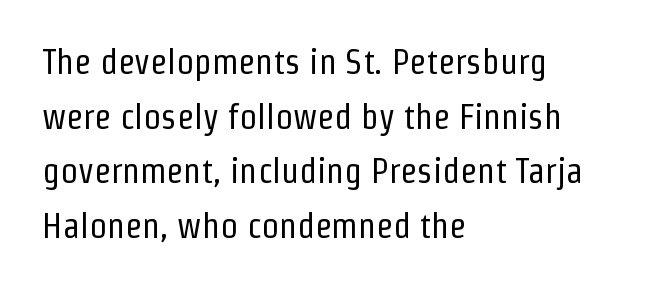
The image shows 35 px regular-weight, condensed sans-serif type, upright; set left-aligned, normal line spacing (1.56x), normal letter spacing, not underlined; low stroke contrast and a medium x-height.
